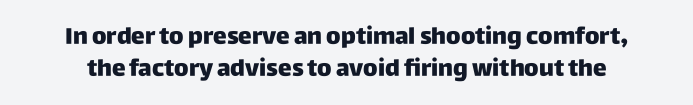
{"italic": "no", "bold": "yes", "underline": "no", "line_spacing": "normal", "line_spacing_ratio": 1.39, "letter_spacing": "normal", "letter_spacing_em": 0.0, "glyph_px": 23}
